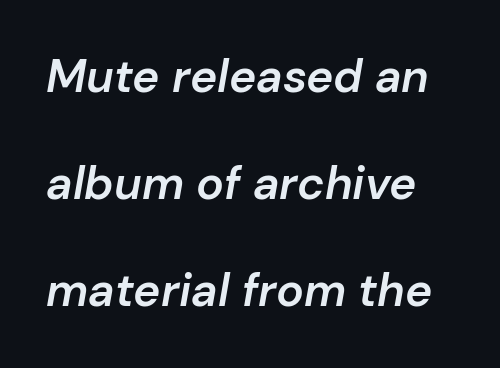
Q: Is the text bold? A: Semi-bold.
Q: Is the text italic (slanted)? A: Yes, it leans right by about 10 degrees.
Q: Is the text underlined? A: No.
Q: Is the spacing between letters normal or unusually wide? A: Normal.
Q: Is the spacing between lines tight, normal or loose? A: Loose.
Q: Width (condensed, normal, or wide)? A: Normal.
Q: Stroke contrast? A: Low.
Q: x-height? A: Medium.
Q: Monospaced? A: No.
